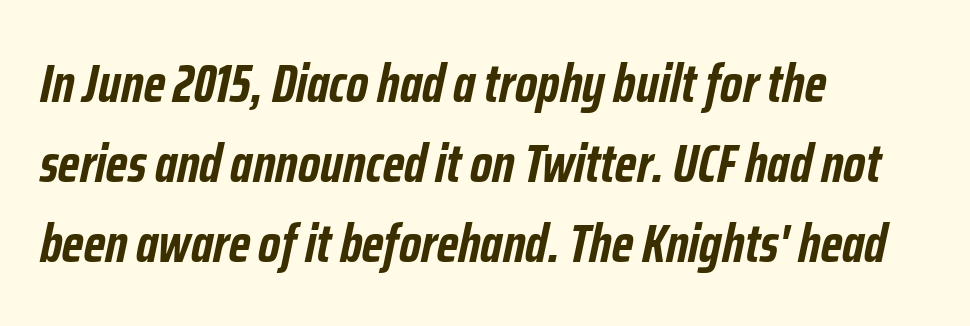
{"italic": "yes", "lean": "right", "slant_degrees": 12, "bold": "yes", "weight": "semibold", "width": "condensed", "stroke_contrast": "low", "x_height": "medium", "monospaced": "no", "underline": "no", "align": "left", "line_spacing": "normal", "line_spacing_ratio": 1.48, "letter_spacing": "normal", "letter_spacing_em": 0.0, "glyph_px": 54}
